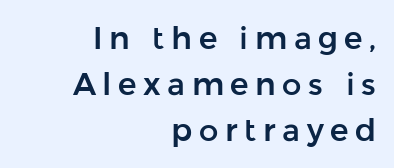
Q: Is the text italic (slanted)? A: No, it is upright.
Q: Is the typeface a serif or a sans-serif typeface? A: Sans-serif.
Q: Is the text underlined? A: No.
Q: How is the paragraph aligned? A: Right-aligned.
Q: Is the spacing between letters normal or unusually wide? A: Unusually wide.
Q: Is the spacing between lines tight, normal or loose? A: Normal.
Q: Width (condensed, normal, or wide)? A: Normal.
Q: Stroke contrast? A: Low.
Q: x-height? A: Medium.
Q: Monospaced? A: No.
